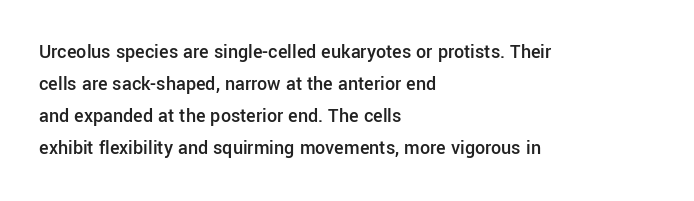
The image shows 20 px text type, upright; set left-aligned, normal line spacing (1.6x), normal letter spacing, not underlined.
